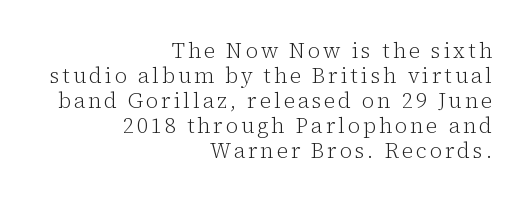
Lines of text with bare space underneath. Stem width sits at or under what a default text font uses. The letters stand upright; this is a roman face. Reading down the block, your eye finds every line finishing at a fixed right position.
